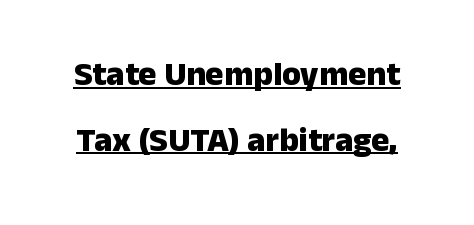
{"serif": "no", "italic": "no", "bold": "yes", "weight": "heavy", "width": "normal", "stroke_contrast": "low", "x_height": "medium", "monospaced": "no", "underline": "yes", "line_spacing": "loose", "line_spacing_ratio": 1.93, "letter_spacing": "normal", "letter_spacing_em": 0.0, "glyph_px": 34}
